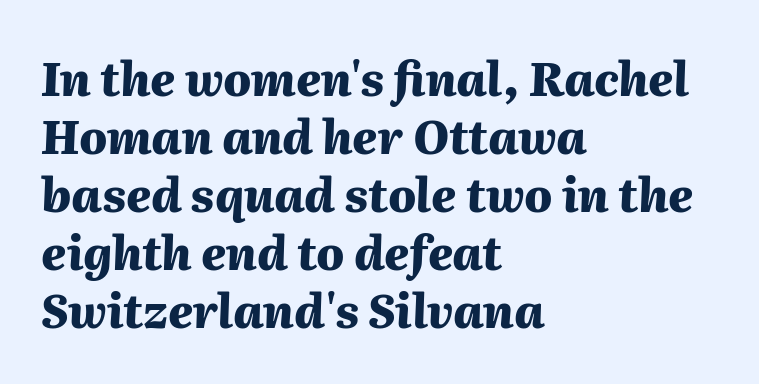
Reading down the block, your eye returns to a fixed left position each line. Bold? Absolutely — the strokes are thick and heavy. Characters follow at the spacing the type designer built in. The foot of each line stays bare and open.
